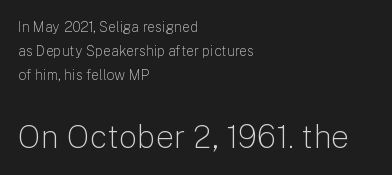
The image shows 32 px light sans-serif type, upright; set left-aligned, line spacing 1.73x, normal letter spacing, not underlined; the second (bottom) block is 2.29x larger; low stroke contrast and a medium x-height.
